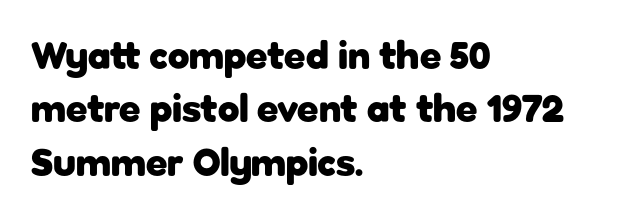
The image shows 39 px heavy sans-serif type, upright; set left-aligned, normal line spacing (1.37x), normal letter spacing, not underlined; low stroke contrast and a medium x-height.
